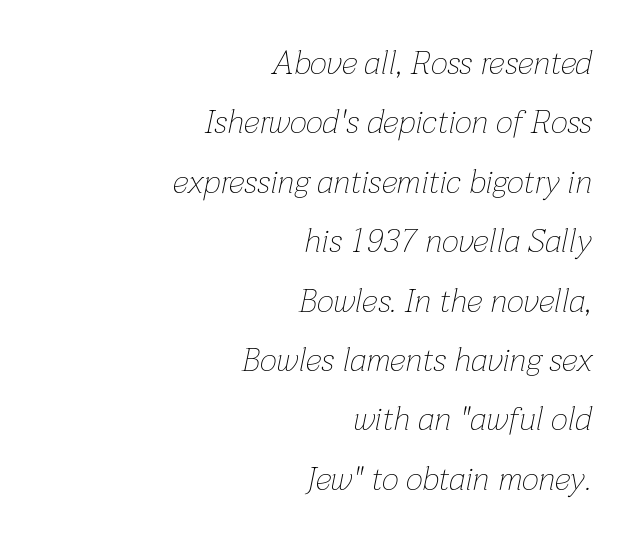
Q: Is the text bold? A: No.
Q: Is the text italic (slanted)? A: Yes, it leans right by about 12 degrees.
Q: Is the text underlined? A: No.
Q: How is the paragraph aligned? A: Right-aligned.
Q: Is the spacing between letters normal or unusually wide? A: Normal.
Q: Width (condensed, normal, or wide)? A: Normal.
Q: Stroke contrast? A: Low.
Q: x-height? A: Medium.
Q: Monospaced? A: No.
